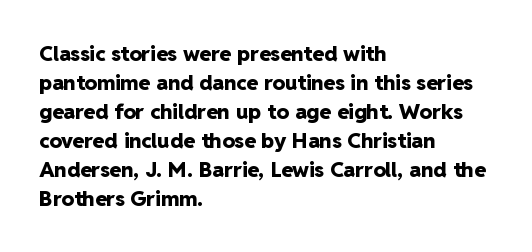
The lines are quadded left. These lines keep a tight, regular rhythm from letter to letter. The gap between lines stays unmarked. It's the straight-up-and-down kind of type. The rendering uses a moderate line-height, typical for paragraphs. Pretty heavy lettering here — definitely bold.
